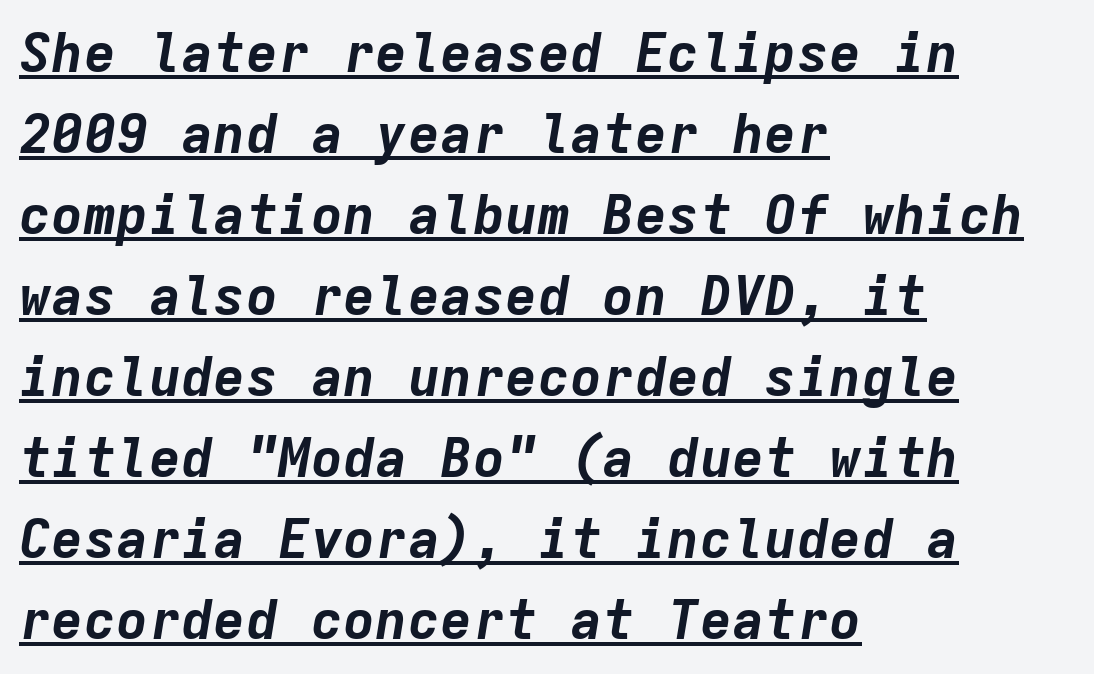
{"italic": "yes", "lean": "right", "slant_degrees": 9, "bold": "yes", "weight": "bold", "width": "normal", "stroke_contrast": "low", "x_height": "medium", "monospaced": "yes", "underline": "yes", "align": "left", "line_spacing": "normal", "line_spacing_ratio": 1.5, "letter_spacing": "normal", "letter_spacing_em": 0.0, "glyph_px": 54}
